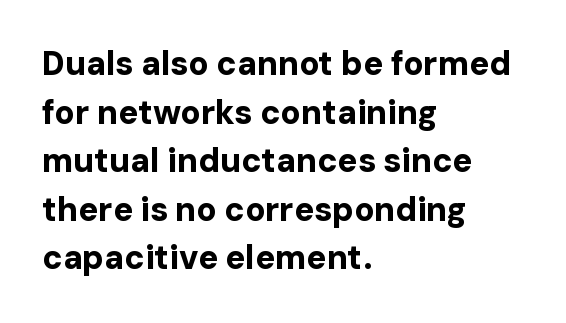
Q: Is the text bold? A: Yes.
Q: Is the text italic (slanted)? A: No, it is upright.
Q: Is the typeface a serif or a sans-serif typeface? A: Sans-serif.
Q: Is the text underlined? A: No.
Q: How is the paragraph aligned? A: Left-aligned.
Q: Is the spacing between letters normal or unusually wide? A: Normal.
Q: Is the spacing between lines tight, normal or loose? A: Normal.
Q: Width (condensed, normal, or wide)? A: Normal.
Q: Stroke contrast? A: Low.
Q: x-height? A: Medium.
Q: Monospaced? A: No.
